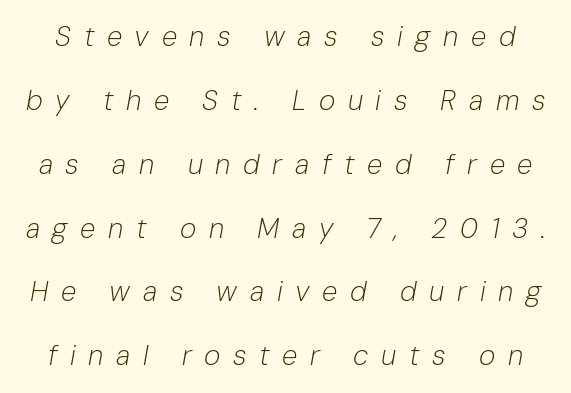
The letters are slanted; this is an italic face. The rendering uses natural spacing where letterforms have individual widths. Leading: increased. The passage shown is not underscored anywhere. Counters stay open thanks to moderate or lighter strokes.
